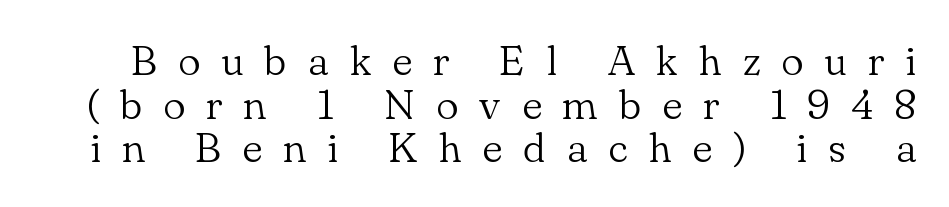
Bold? No — there's no thickening of the strokes. A typesetter would mark this as roman, not italic. Check where the strokes stop: tiny serifs finish them off. Each new line begins almost immediately beneath the previous one. Note the varied advance widths — an 'i' is clearly narrower than an 'm'.
